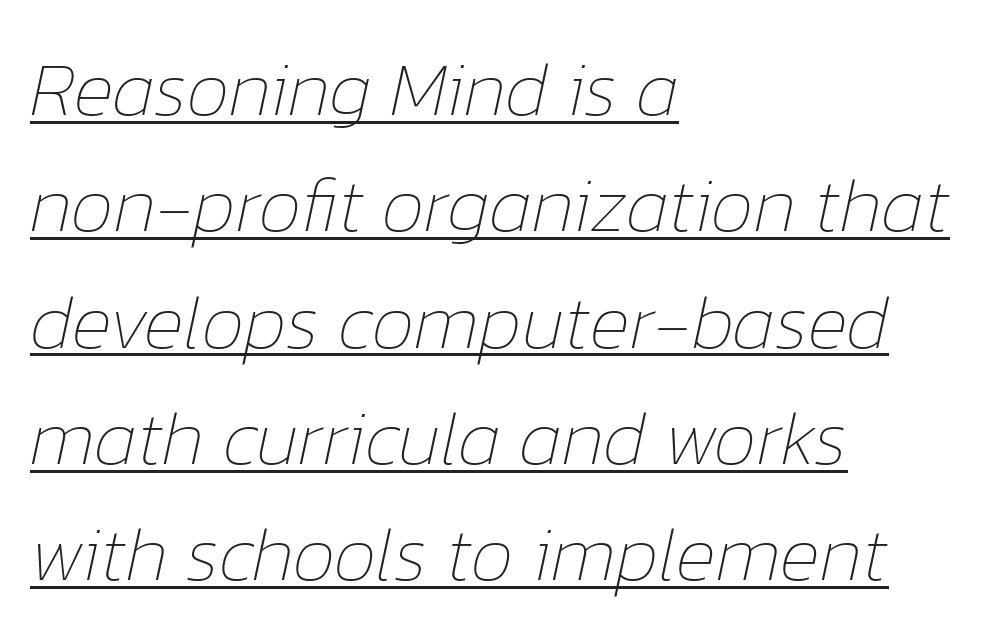
{"italic": "yes", "lean": "right", "slant_degrees": 12, "bold": "no", "weight": "thin", "width": "normal", "stroke_contrast": "low", "x_height": "medium", "monospaced": "no", "underline": "yes", "align": "left", "line_spacing": "normal", "line_spacing_ratio": 1.51, "letter_spacing": "normal", "letter_spacing_em": 0.0, "glyph_px": 77}
